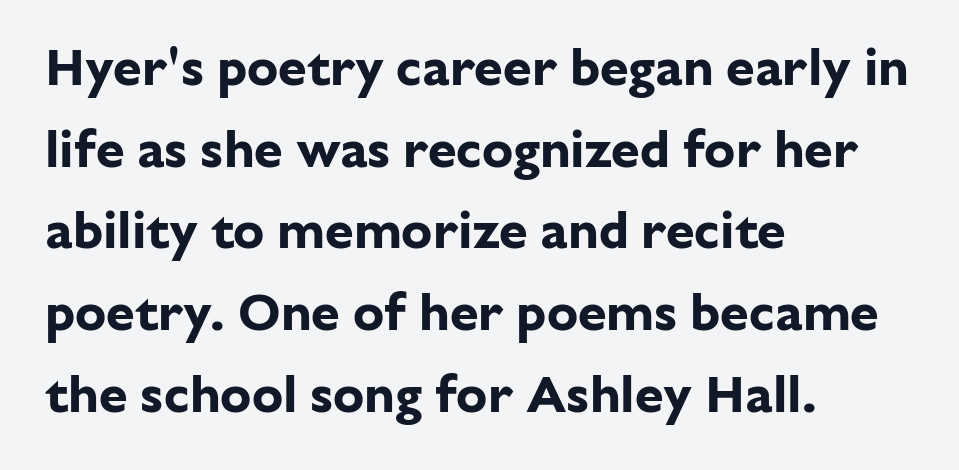
The image shows 52 px bold sans-serif type, upright; set left-aligned, normal line spacing (1.57x), normal letter spacing, not underlined; low stroke contrast and a medium x-height.
